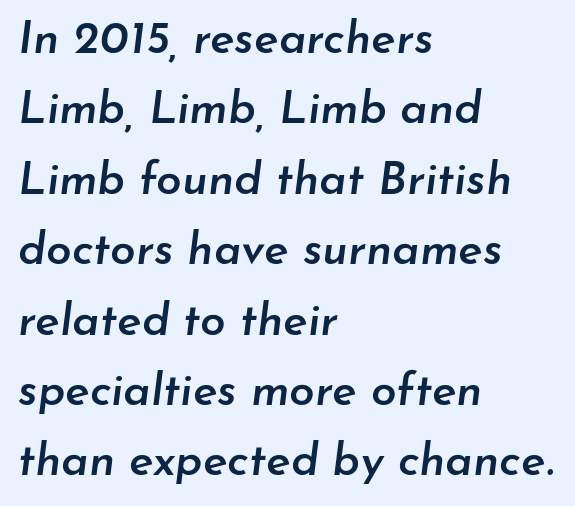
Emphasis by weight is partial: semibold. An italicized treatment has been applied to the whole sample. Honestly, there is no underline to notice here at all. The passage shown stacks its lines at a standard gap. Looks like regular typesetting: each glyph gets only the width it needs.
